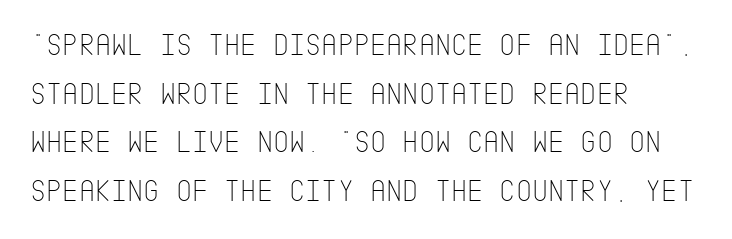
Q: Is the text bold? A: No.
Q: Is the text italic (slanted)? A: No, it is upright.
Q: Is the typeface a serif or a sans-serif typeface? A: Sans-serif.
Q: Is the text underlined? A: No.
Q: How is the paragraph aligned? A: Left-aligned.
Q: Is the spacing between letters normal or unusually wide? A: Normal.
Q: Is the spacing between lines tight, normal or loose? A: Normal.
Q: Width (condensed, normal, or wide)? A: Condensed.
Q: Stroke contrast? A: Low.
Q: x-height? A: Large.
